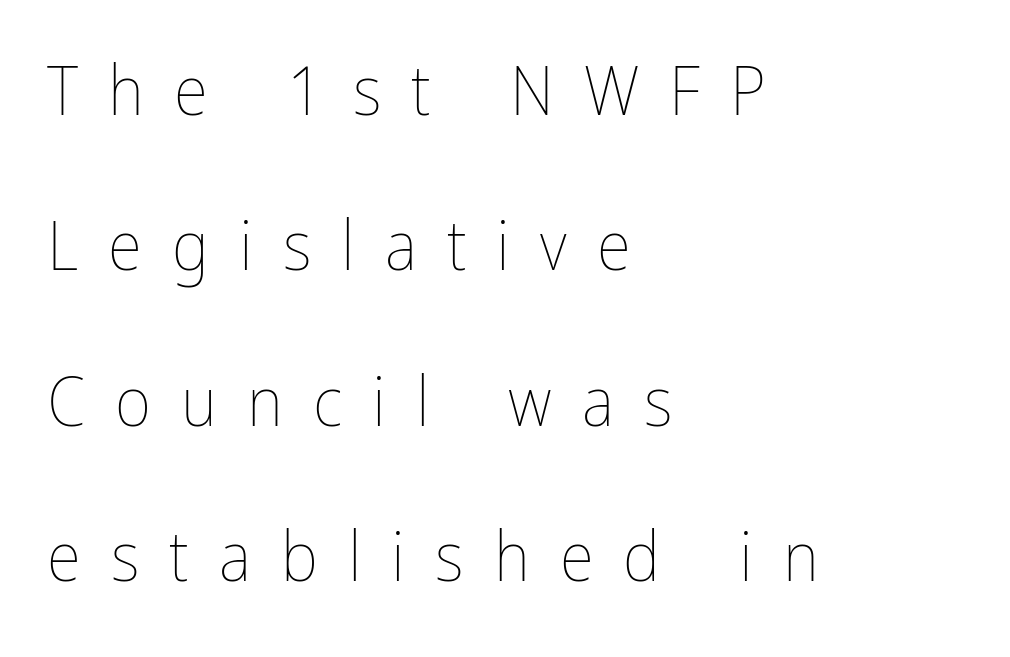
The image shows 70 px thin, condensed type, upright; set left-aligned, loose line spacing (2.22x), unusually wide letter spacing (+0.43 em), not underlined; low stroke contrast and a medium x-height.
